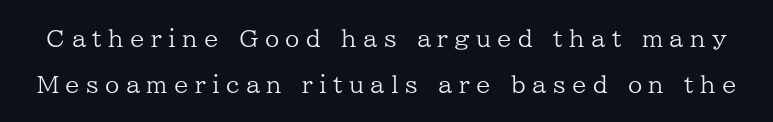
{"italic": "no", "bold": "no", "underline": "no", "line_spacing": "loose", "line_spacing_ratio": 2.0, "letter_spacing": "wide", "letter_spacing_em": 0.28, "glyph_px": 23}
